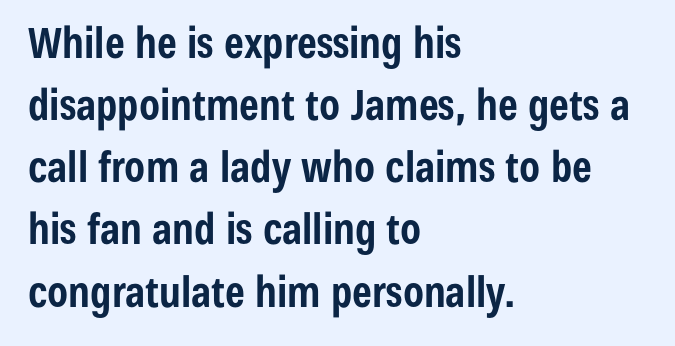
Q: Is the text bold? A: Yes.
Q: Is the text italic (slanted)? A: No, it is upright.
Q: Is the typeface a serif or a sans-serif typeface? A: Sans-serif.
Q: Is the text underlined? A: No.
Q: How is the paragraph aligned? A: Left-aligned.
Q: Is the spacing between letters normal or unusually wide? A: Normal.
Q: Is the spacing between lines tight, normal or loose? A: Normal.
Q: Width (condensed, normal, or wide)? A: Condensed.
Q: Stroke contrast? A: Low.
Q: x-height? A: Medium.
Q: Monospaced? A: No.
